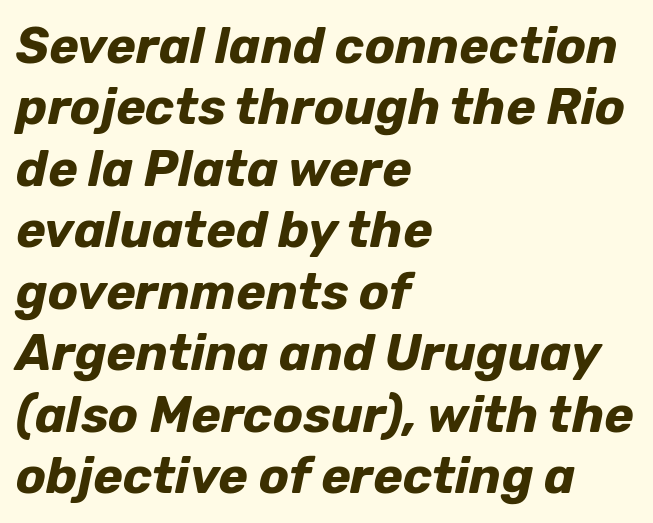
{"italic": "yes", "lean": "right", "slant_degrees": 12, "bold": "yes", "weight": "bold", "width": "normal", "stroke_contrast": "low", "x_height": "medium", "monospaced": "no", "underline": "no", "align": "left", "line_spacing_ratio": 1.23, "letter_spacing": "normal", "letter_spacing_em": 0.0, "glyph_px": 50}
